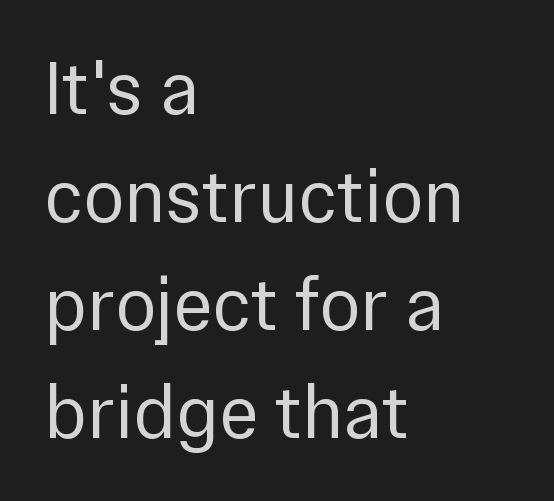
Q: Is the text bold? A: No.
Q: Is the text italic (slanted)? A: No, it is upright.
Q: Is the typeface a serif or a sans-serif typeface? A: Sans-serif.
Q: Is the text underlined? A: No.
Q: How is the paragraph aligned? A: Left-aligned.
Q: Is the spacing between letters normal or unusually wide? A: Normal.
Q: Is the spacing between lines tight, normal or loose? A: Normal.
Q: Width (condensed, normal, or wide)? A: Normal.
Q: x-height? A: Medium.
Q: Monospaced? A: No.
